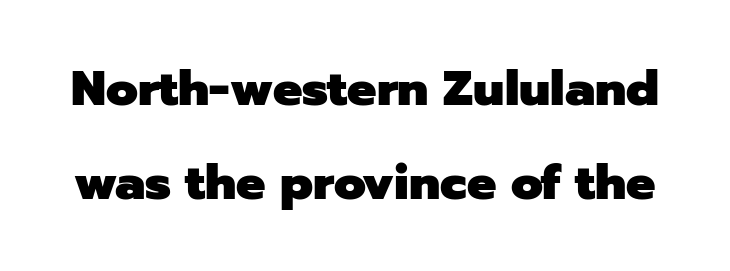
Each letter keeps its own natural width here, so spacing adapts to shape. The axis of the letterforms is exactly vertical. Tracking value appears to be zero — textbook default spacing. What kind of face is this? One without serifs — a sans. Beneath every word, the page is bare. You could fit nearly another row in the gap between these rows.
